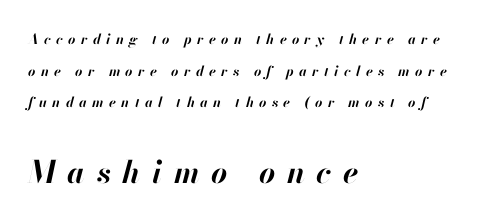
Q: Is the text bold? A: Yes.
Q: Is the text italic (slanted)? A: Yes, it leans right by about 13 degrees.
Q: Is the text underlined? A: No.
Q: How is the paragraph aligned? A: Left-aligned.
Q: Is the spacing between letters normal or unusually wide? A: Unusually wide.
Q: Is the spacing between lines tight, normal or loose? A: Loose.
Q: Which block of text is set in a larger size, the first (top) or the second (bottom)? A: The second (bottom) one.
Q: Width (condensed, normal, or wide)? A: Normal.
Q: Stroke contrast? A: High.
Q: x-height? A: Small.
Q: Monospaced? A: No.
